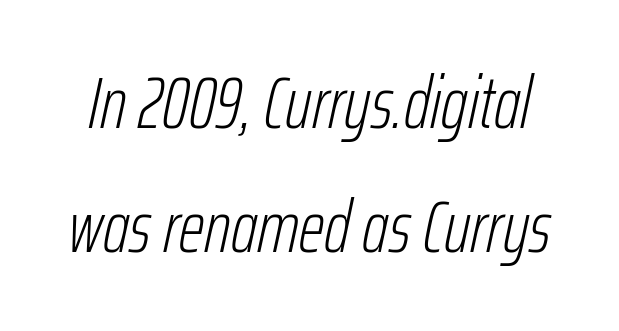
{"italic": "yes", "lean": "right", "slant_degrees": 12, "bold": "no", "weight": "light", "width": "condensed", "stroke_contrast": "low", "x_height": "medium", "monospaced": "no", "underline": "no", "line_spacing": "normal", "line_spacing_ratio": 1.7, "letter_spacing": "normal", "letter_spacing_em": 0.0, "glyph_px": 73}
